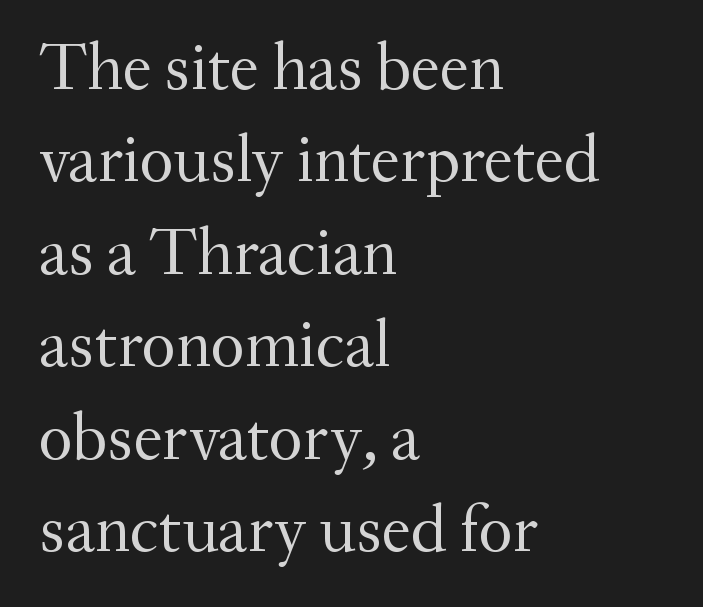
The font sits on the lighter half of the weight spectrum, regular included. What's the leading like? Ordinary, nothing unusual. Is there any slant? The stems are plumb. Words appear dense and cohesive because spacing is normal.
